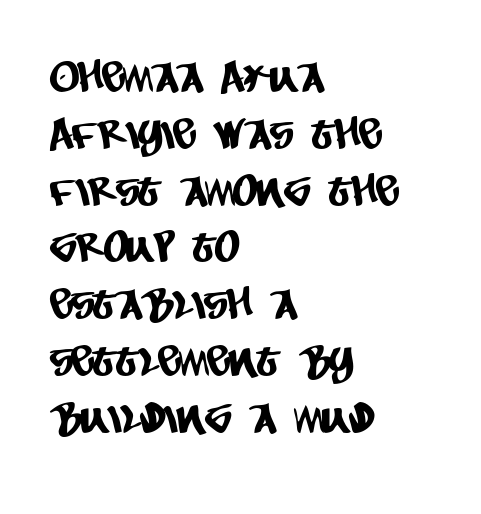
The image shows 43 px condensed sans-serif type; set left-aligned, normal line spacing (1.32x), normal letter spacing, not underlined; low stroke contrast and a large x-height.
